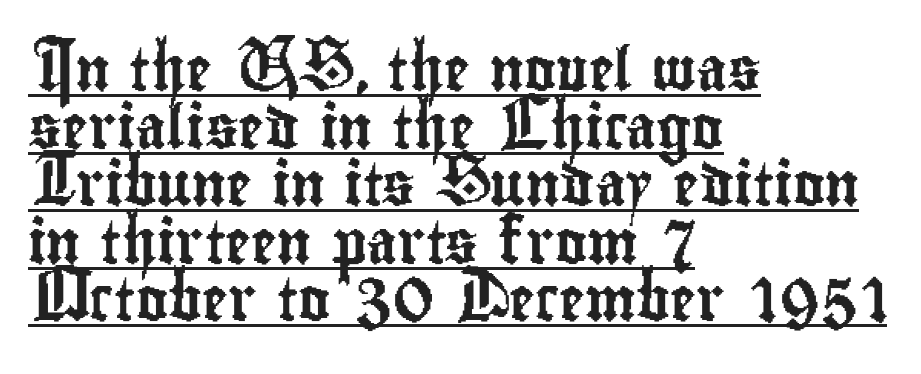
Short and long lines alike share a common starting point at left. Note the varied advance widths — an 'i' is clearly narrower than an 'm'. Reading down the column, the eye jumps a familiar distance to each next line. Check the space under the baseline: a stroke is drawn there.
